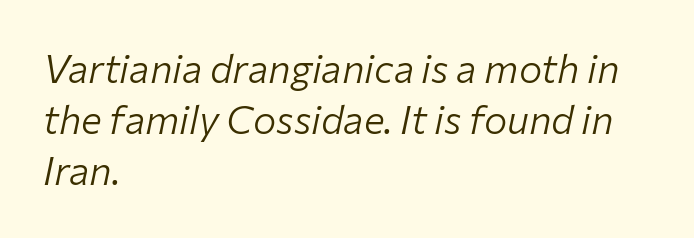
Q: Is the text bold? A: No.
Q: Is the text italic (slanted)? A: Yes, it leans right by about 12 degrees.
Q: Is the text underlined? A: No.
Q: How is the paragraph aligned? A: Left-aligned.
Q: Is the spacing between letters normal or unusually wide? A: Normal.
Q: Is the spacing between lines tight, normal or loose? A: Normal.
Q: Width (condensed, normal, or wide)? A: Normal.
Q: Stroke contrast? A: Low.
Q: x-height? A: Medium.
Q: Monospaced? A: No.
